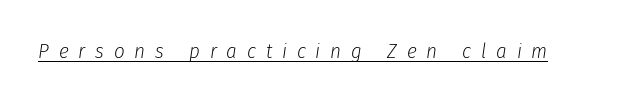
The image shows 21 px text type, italic (leaning right); set unusually wide letter spacing (+0.47 em), underlined.
